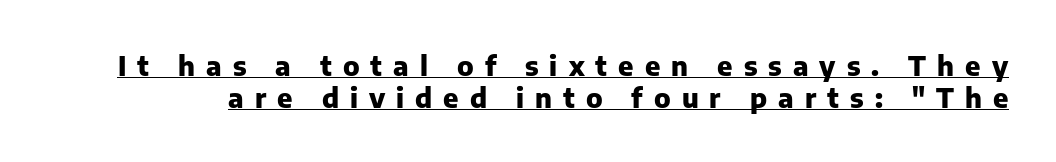
Notice how a bar underscores the lettering throughout. Nope, not italic — everything's standing straight. Substantial extra tracking has been applied to these lines. The letters are bold, with thick, heavy strokes.
